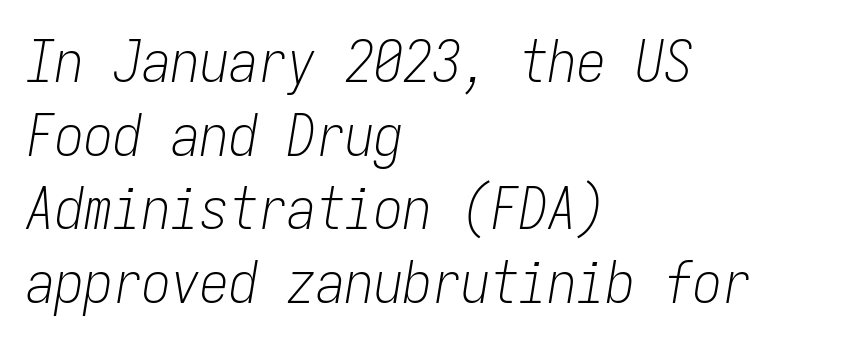
Q: Is the text bold? A: No.
Q: Is the text italic (slanted)? A: Yes, it leans right by about 9 degrees.
Q: Is the text underlined? A: No.
Q: How is the paragraph aligned? A: Left-aligned.
Q: Is the spacing between letters normal or unusually wide? A: Normal.
Q: Is the spacing between lines tight, normal or loose? A: Normal.
Q: Width (condensed, normal, or wide)? A: Condensed.
Q: Stroke contrast? A: Low.
Q: x-height? A: Medium.
Q: Monospaced? A: Yes.
